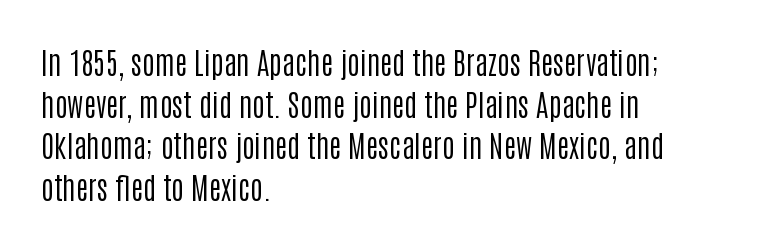
Q: Is the text bold? A: No.
Q: Is the text italic (slanted)? A: No, it is upright.
Q: Is the typeface a serif or a sans-serif typeface? A: Sans-serif.
Q: Is the text underlined? A: No.
Q: How is the paragraph aligned? A: Left-aligned.
Q: Is the spacing between letters normal or unusually wide? A: Normal.
Q: Is the spacing between lines tight, normal or loose? A: Normal.
Q: Width (condensed, normal, or wide)? A: Condensed.
Q: Stroke contrast? A: Low.
Q: x-height? A: Large.
Q: Monospaced? A: No.
